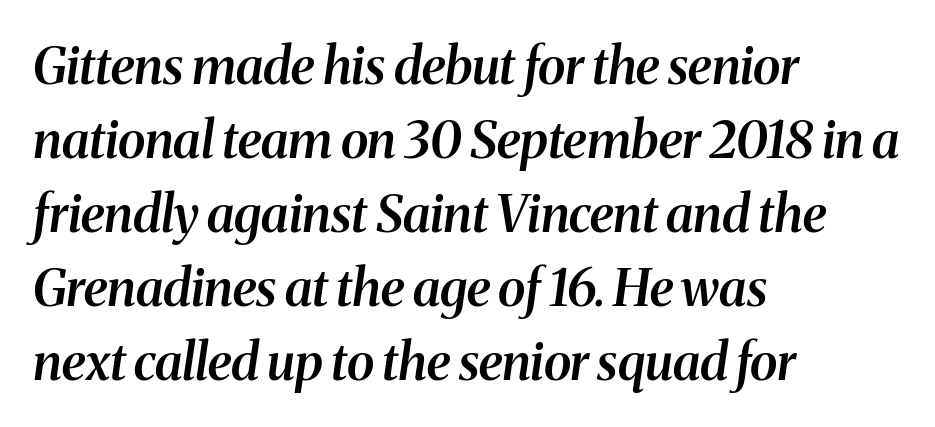
The image shows 51 px semibold serif type, italic (leaning right); set left-aligned, normal line spacing (1.45x), normal letter spacing, not underlined; medium stroke contrast and a medium x-height.
